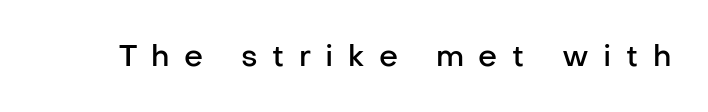
Heft: intermediate — a semibold. Any mark beneath the type? The region is blank. Does the type have serifs? No, each stem ends abruptly. The letters advance in unequal steps, a hallmark of proportional type.
